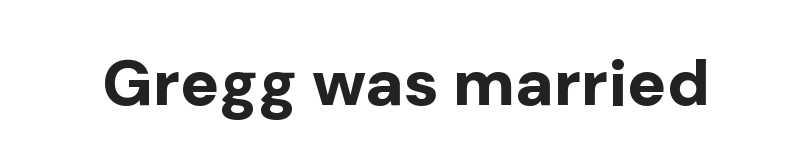
{"serif": "no", "italic": "no", "bold": "yes", "weight": "bold", "width": "normal", "stroke_contrast": "low", "x_height": "medium", "monospaced": "no", "underline": "no", "letter_spacing": "normal", "letter_spacing_em": 0.0, "glyph_px": 65}
